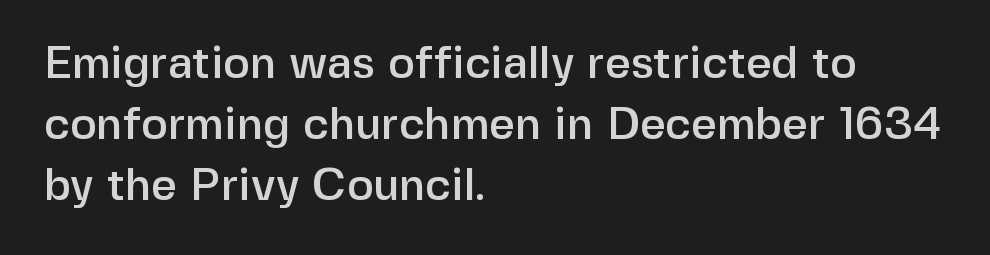
{"serif": "no", "italic": "no", "width": "normal", "stroke_contrast": "low", "x_height": "medium", "monospaced": "no", "underline": "no", "align": "left", "line_spacing": "normal", "line_spacing_ratio": 1.36, "letter_spacing": "normal", "letter_spacing_em": 0.0, "glyph_px": 45}
